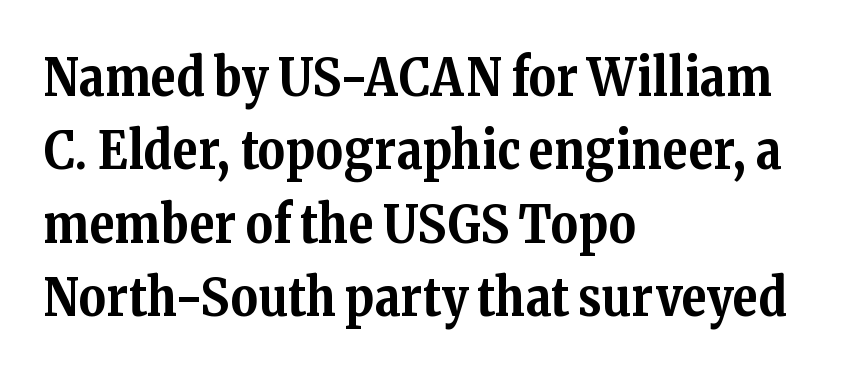
{"serif": "yes", "italic": "no", "bold": "yes", "weight": "bold", "width": "normal", "stroke_contrast": "medium", "x_height": "medium", "monospaced": "no", "underline": "no", "align": "left", "line_spacing": "normal", "line_spacing_ratio": 1.41, "letter_spacing": "normal", "letter_spacing_em": 0.0, "glyph_px": 52}
